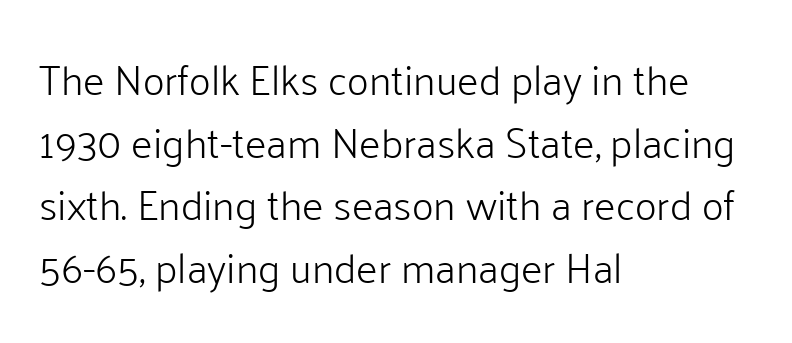
Nothing heavy about these letters — not bold at all. Tracking value appears to be zero — textbook default spacing. Whoever set this chose a conventional vertical rhythm. I'd call this a sans setting — the letters go barefoot. Lines of text with bare space underneath. The letters stand straight up with perfectly vertical stems.
